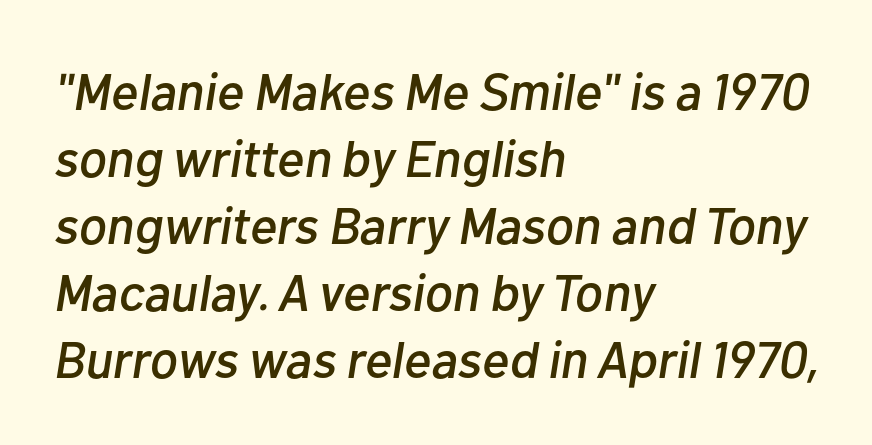
The image shows 52 px text type, italic (leaning right); set left-aligned, normal line spacing (1.29x), normal letter spacing, not underlined; low stroke contrast and a medium x-height.
